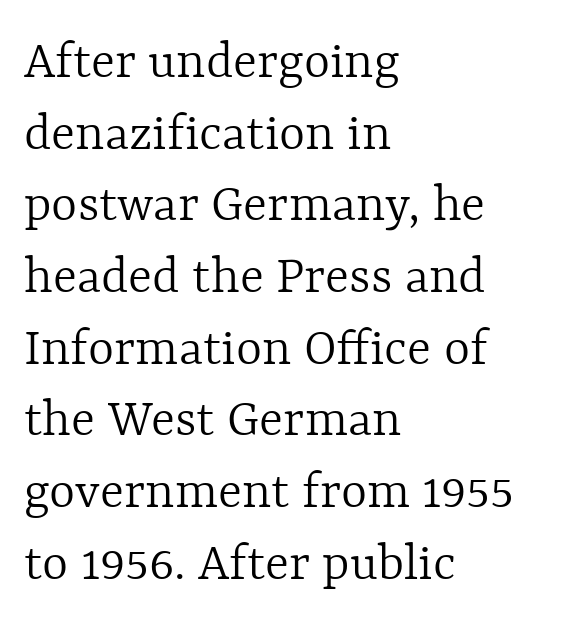
The image shows 56 px light type, upright; set left-aligned, normal line spacing (1.28x), normal letter spacing, not underlined; a medium x-height.
